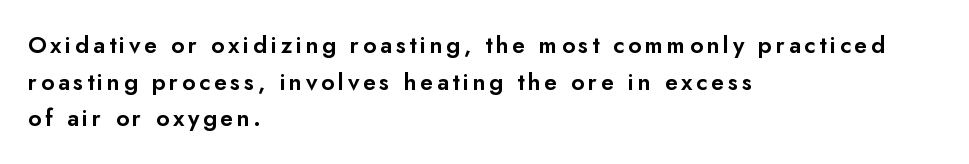
This sample keeps an unexceptional amount of space between lines. Ordinary non-slanted type is in use. Leftover space on each line is placed entirely after the last word. The string is rendered with underlining switched off.
